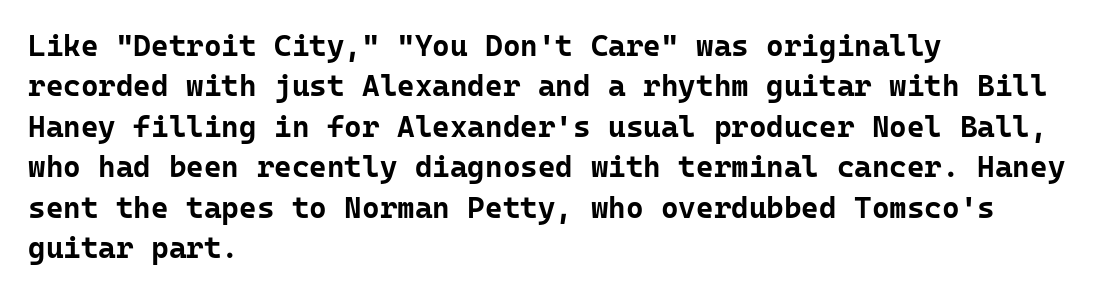
Q: Is the text bold? A: Yes.
Q: Is the text italic (slanted)? A: No, it is upright.
Q: Is the typeface a serif or a sans-serif typeface? A: Sans-serif.
Q: Is the text underlined? A: No.
Q: How is the paragraph aligned? A: Left-aligned.
Q: Is the spacing between letters normal or unusually wide? A: Normal.
Q: Is the spacing between lines tight, normal or loose? A: Normal.
Q: Width (condensed, normal, or wide)? A: Normal.
Q: Stroke contrast? A: Low.
Q: x-height? A: Medium.
Q: Monospaced? A: Yes.
